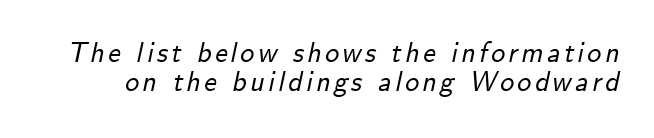
The image shows 28 px text type, italic (leaning right); set tight line spacing (1.03x), not underlined; low stroke contrast and a small x-height.
